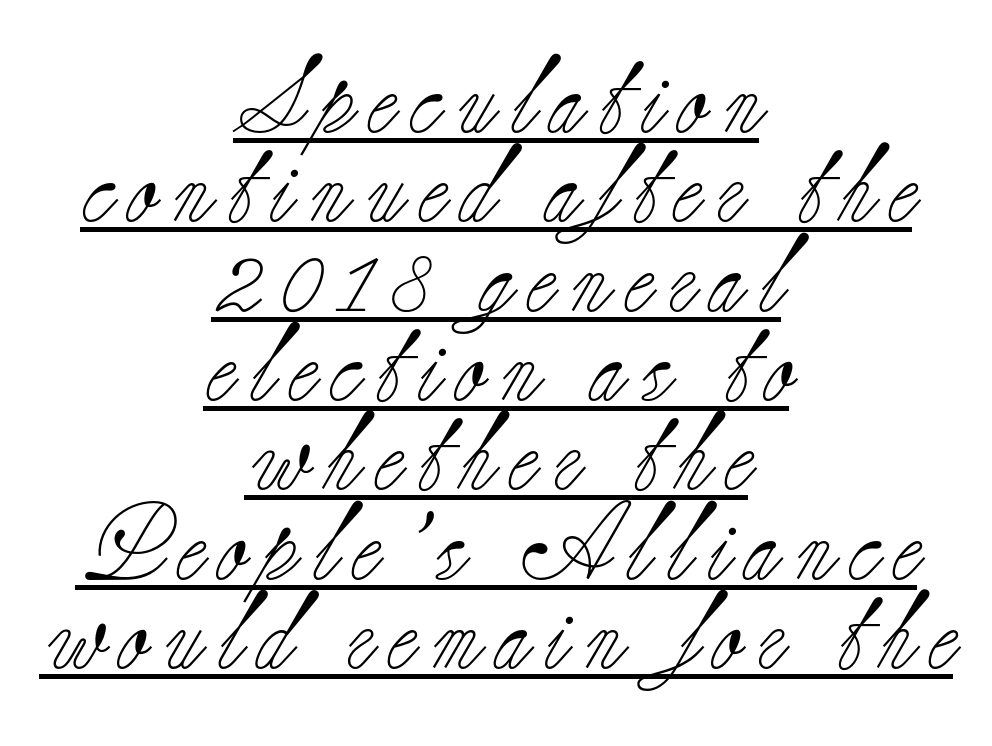
Q: Is the text bold? A: No.
Q: Is the text italic (slanted)? A: Yes.
Q: Is the typeface a serif or a sans-serif typeface? A: Serif.
Q: Is the text underlined? A: Yes.
Q: How is the paragraph aligned? A: Centered.
Q: Is the spacing between letters normal or unusually wide? A: Unusually wide.
Q: Width (condensed, normal, or wide)? A: Normal.
Q: Stroke contrast? A: Low.
Q: x-height? A: Small.
Q: Monospaced? A: No.
